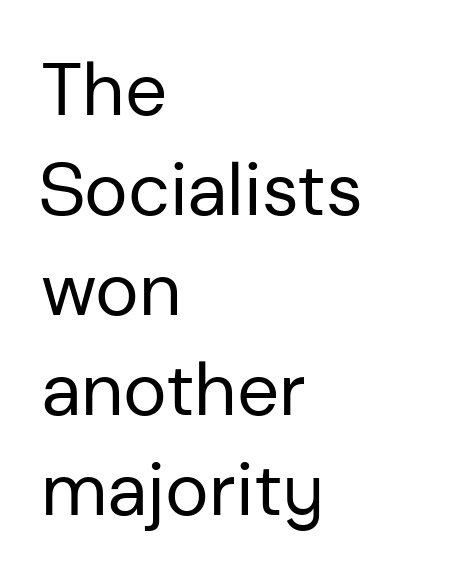
Q: Is the text bold? A: No.
Q: Is the text italic (slanted)? A: No, it is upright.
Q: Is the typeface a serif or a sans-serif typeface? A: Sans-serif.
Q: Is the text underlined? A: No.
Q: How is the paragraph aligned? A: Left-aligned.
Q: Is the spacing between letters normal or unusually wide? A: Normal.
Q: Is the spacing between lines tight, normal or loose? A: Normal.
Q: Width (condensed, normal, or wide)? A: Normal.
Q: Stroke contrast? A: Low.
Q: x-height? A: Medium.
Q: Monospaced? A: No.
